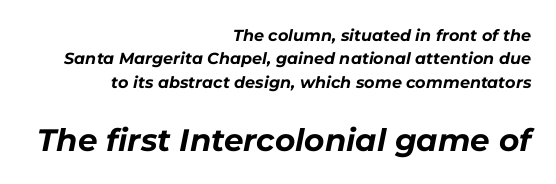
Q: Is the text bold? A: Yes.
Q: Is the text italic (slanted)? A: Yes, it leans right by about 11 degrees.
Q: Is the text underlined? A: No.
Q: How is the paragraph aligned? A: Right-aligned.
Q: Is the spacing between letters normal or unusually wide? A: Normal.
Q: Is the spacing between lines tight, normal or loose? A: Normal.
Q: Which block of text is set in a larger size, the first (top) or the second (bottom)? A: The second (bottom) one.
Q: Width (condensed, normal, or wide)? A: Normal.
Q: Stroke contrast? A: Low.
Q: x-height? A: Medium.
Q: Monospaced? A: No.
